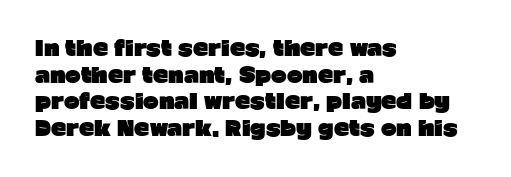
{"italic": "no", "bold": "yes", "underline": "no", "align": "left", "line_spacing": "normal", "line_spacing_ratio": 1.27, "letter_spacing": "normal", "letter_spacing_em": 0.0, "glyph_px": 21}
